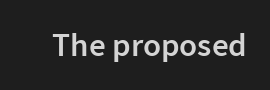
The image shows 33 px semibold sans-serif type, upright; set normal letter spacing, not underlined; low stroke contrast and a medium x-height.
